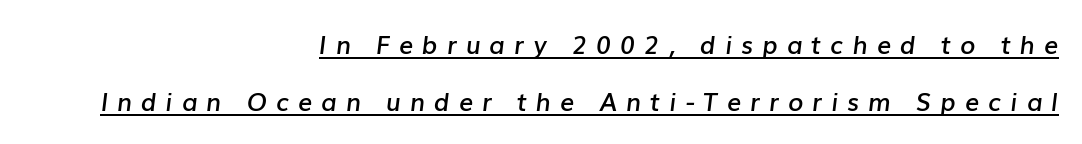
Q: Is the text bold? A: Semi-bold.
Q: Is the text italic (slanted)? A: Yes, it leans right by about 7 degrees.
Q: Is the text underlined? A: Yes.
Q: How is the paragraph aligned? A: Right-aligned.
Q: Is the spacing between letters normal or unusually wide? A: Unusually wide.
Q: Is the spacing between lines tight, normal or loose? A: Loose.
